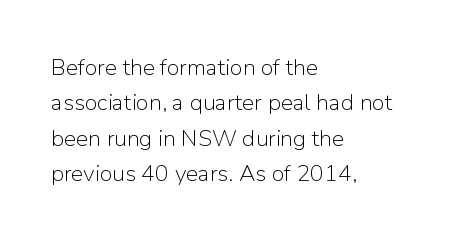
The image shows 23 px text type, upright; set left-aligned, normal line spacing (1.54x), normal letter spacing, not underlined.
